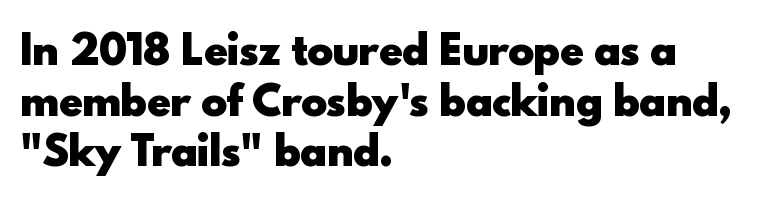
The image shows 39 px heavy sans-serif type, upright; set left-aligned, normal line spacing (1.3x), normal letter spacing, not underlined; a small x-height.
